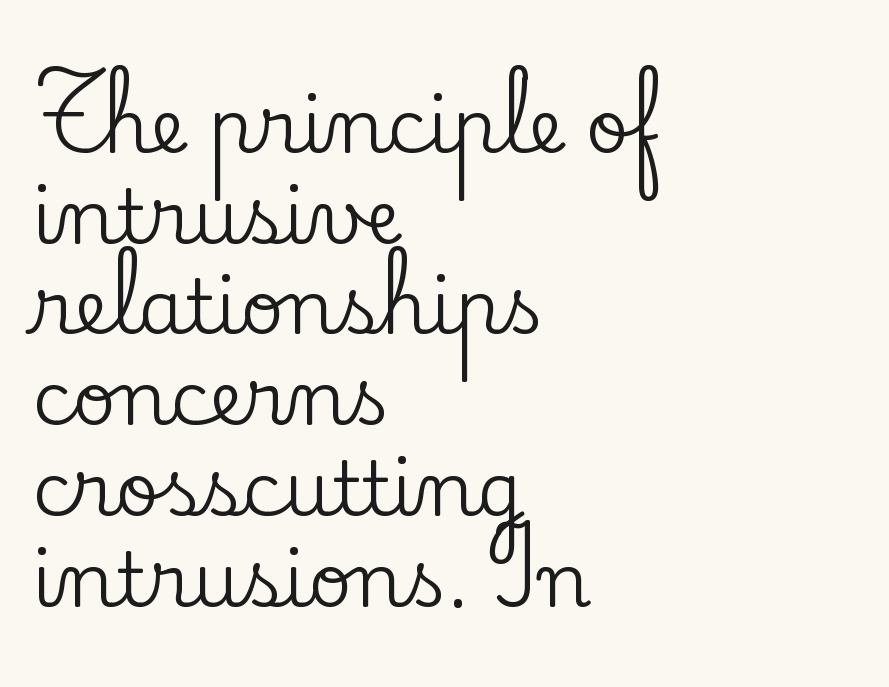
{"serif": "yes", "italic": "no", "width": "normal", "stroke_contrast": "low", "x_height": "small", "monospaced": "no", "underline": "no", "align": "left", "line_spacing_ratio": 1.21, "letter_spacing": "normal", "letter_spacing_em": 0.0, "glyph_px": 75}
